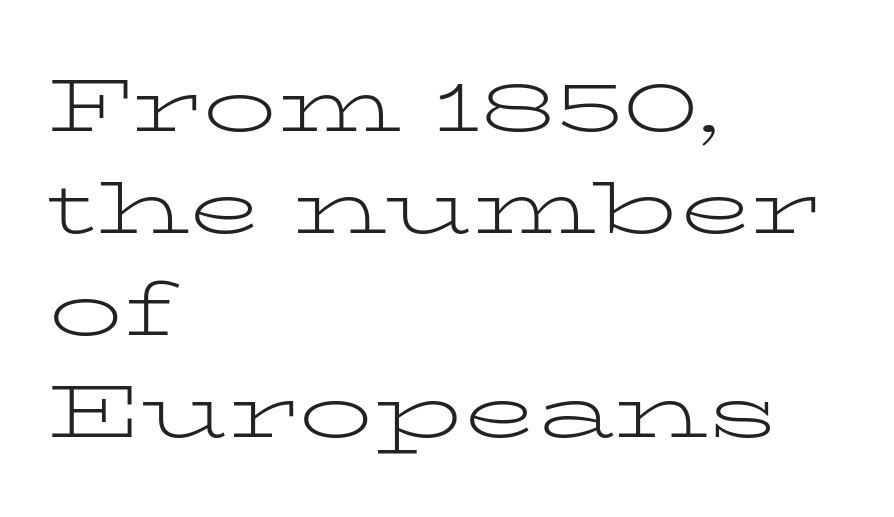
One-word summary of the alignment: left. Tracking here is standard; glyphs follow each other at the usual distance. Compared with typical paragraphs, the rows here are spaced about the same. Unbolded letterforms with no extra heft. A bare baseline throughout the passage.
